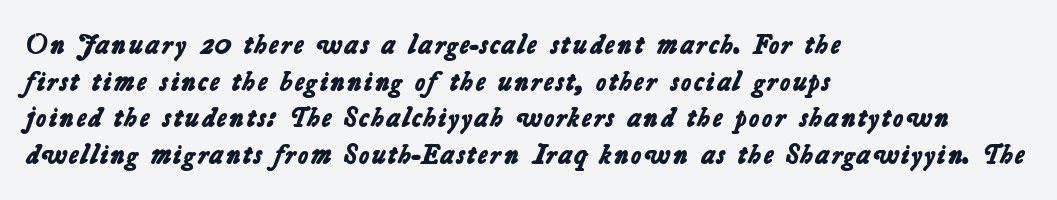
Character widths vary here, with narrow letters taking less room than wide ones. No extra tracking has been applied to these lines. Normally led — the rows are evenly, conventionally spaced. Grotesque or geometric, the face here clearly has no serifs. The strip under each line holds only bare page. Typographic density is high because the face is bold.
